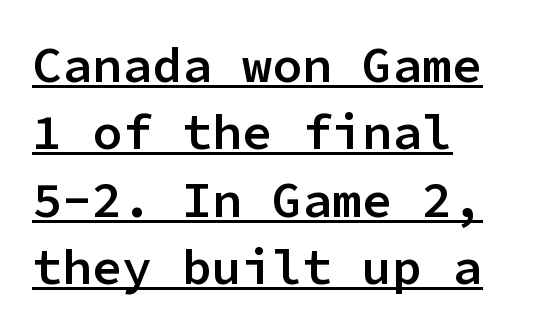
Does the lettering tilt? It doesn't — this is upright. These lines stack with their left ends in a neat column. Whoever set this chose a conventional vertical rhythm. Is there an underline? Yes — a line sits under the letters. The sample has been set in demibold, a notch under bold.
